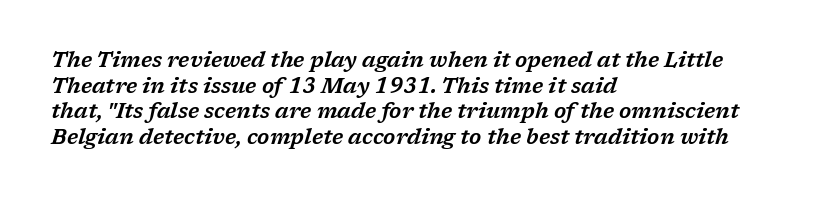
Q: Is the text italic (slanted)? A: Yes, it leans right by about 17 degrees.
Q: Is the text underlined? A: No.
Q: How is the paragraph aligned? A: Left-aligned.
Q: Is the spacing between letters normal or unusually wide? A: Normal.
